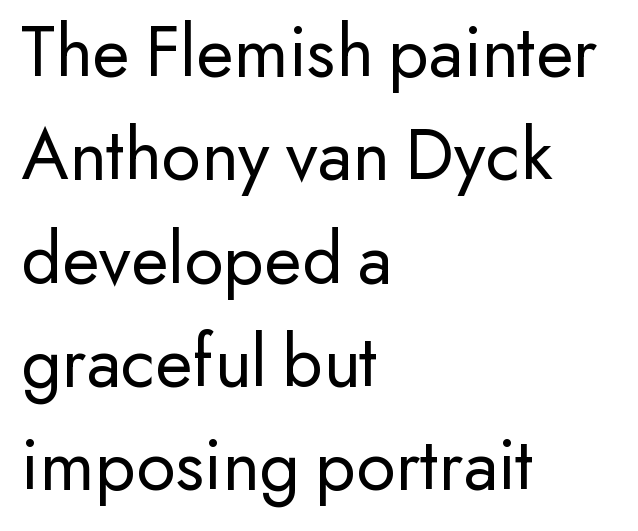
The image shows 76 px regular-weight sans-serif type, upright; set left-aligned, normal line spacing (1.36x), normal letter spacing, not underlined; low stroke contrast and a small x-height.
